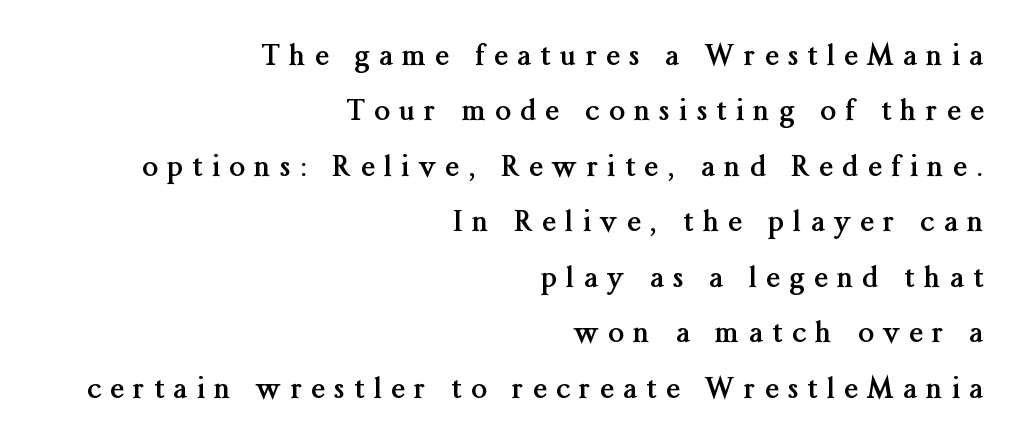
Q: Is the text bold? A: Yes.
Q: Is the text italic (slanted)? A: No, it is upright.
Q: Is the typeface a serif or a sans-serif typeface? A: Serif.
Q: Is the text underlined? A: No.
Q: How is the paragraph aligned? A: Right-aligned.
Q: Is the spacing between letters normal or unusually wide? A: Unusually wide.
Q: Is the spacing between lines tight, normal or loose? A: Loose.
Q: Width (condensed, normal, or wide)? A: Normal.
Q: Stroke contrast? A: Medium.
Q: x-height? A: Medium.
Q: Monospaced? A: No.
